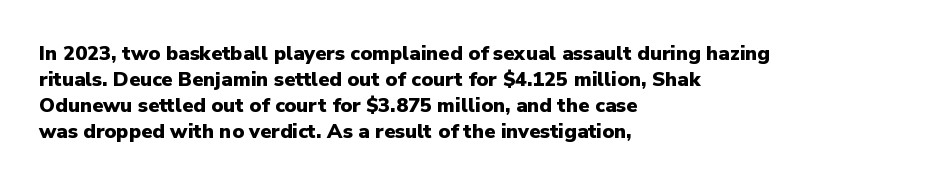
The image shows 20 px bold type, upright; set left-aligned, normal line spacing (1.3x), normal letter spacing, not underlined.
